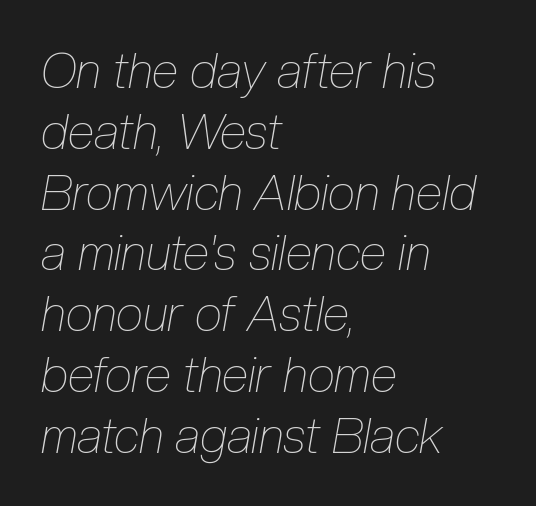
{"italic": "yes", "lean": "right", "slant_degrees": 10, "bold": "no", "weight": "thin", "width": "condensed", "stroke_contrast": "low", "x_height": "medium", "monospaced": "no", "underline": "no", "align": "left", "line_spacing_ratio": 1.24, "letter_spacing": "normal", "letter_spacing_em": 0.0, "glyph_px": 49}
